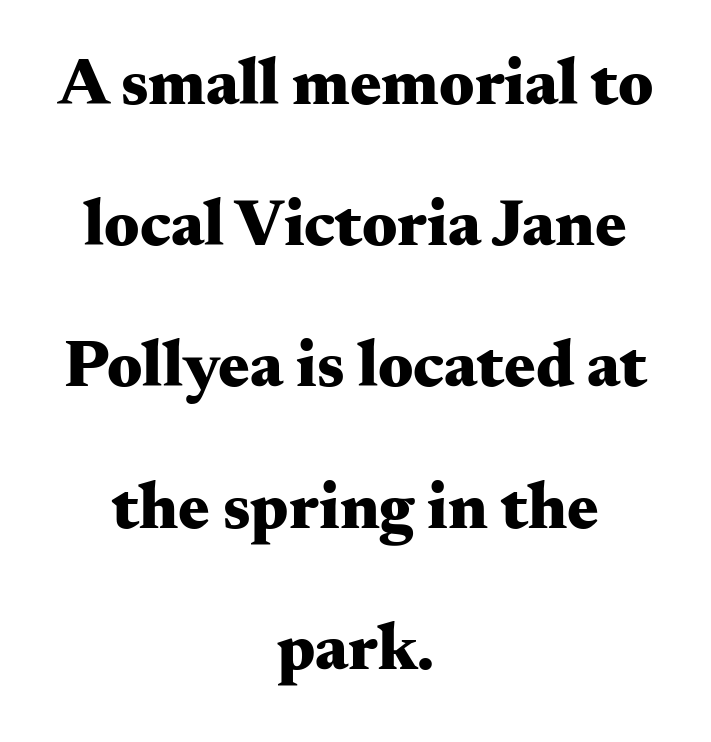
The image shows 66 px heavy, wide serif type, upright; set centered, loose line spacing (2.14x), normal letter spacing, not underlined; medium stroke contrast and a small x-height.
